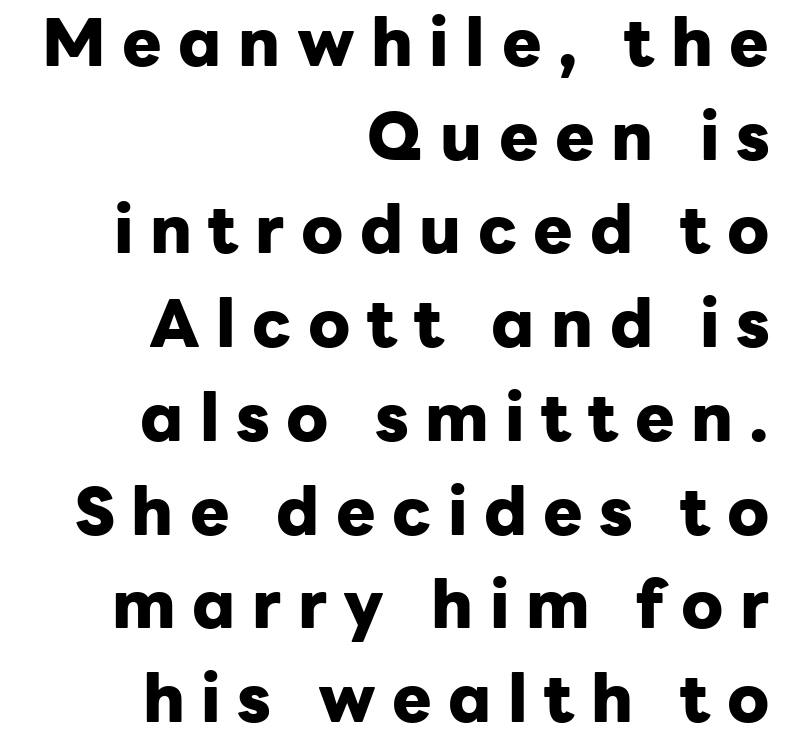
{"serif": "no", "italic": "no", "bold": "yes", "weight": "heavy", "width": "normal", "stroke_contrast": "low", "x_height": "medium", "monospaced": "no", "underline": "no", "align": "right", "line_spacing": "normal", "line_spacing_ratio": 1.42, "letter_spacing": "wide", "letter_spacing_em": 0.25, "glyph_px": 66}
